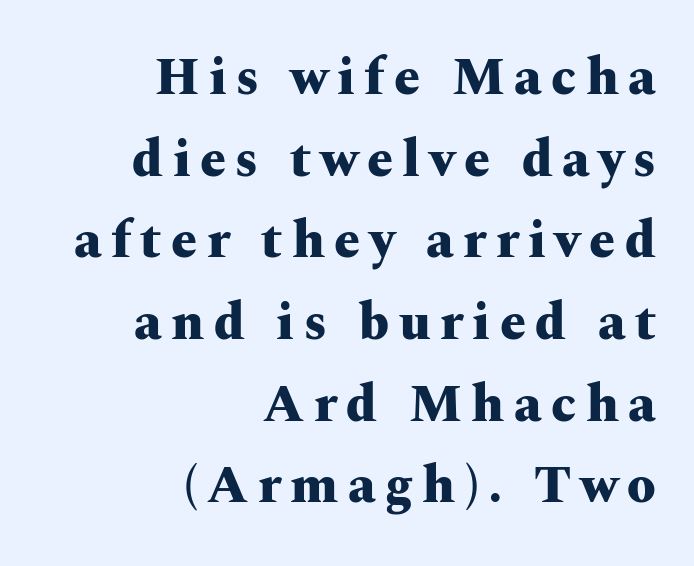
The image shows 52 px heavy, wide serif type, upright; set right-aligned, normal line spacing (1.57x), not underlined; medium stroke contrast and a medium x-height.
